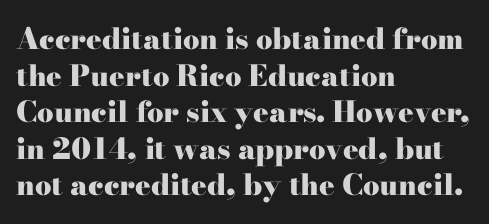
The image shows 29 px heavy, wide serif type, upright; set left-aligned, normal line spacing (1.26x), normal letter spacing, not underlined; high stroke contrast and a small x-height.
